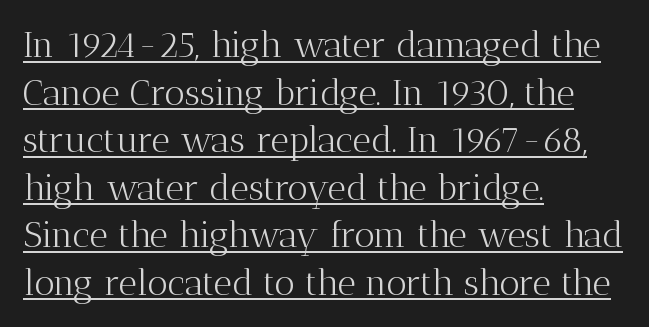
Q: Is the text bold? A: No.
Q: Is the text italic (slanted)? A: No, it is upright.
Q: Is the typeface a serif or a sans-serif typeface? A: Serif.
Q: Is the text underlined? A: Yes.
Q: How is the paragraph aligned? A: Left-aligned.
Q: Is the spacing between letters normal or unusually wide? A: Normal.
Q: Is the spacing between lines tight, normal or loose? A: Normal.
Q: Width (condensed, normal, or wide)? A: Normal.
Q: Stroke contrast? A: Medium.
Q: x-height? A: Medium.
Q: Monospaced? A: No.
